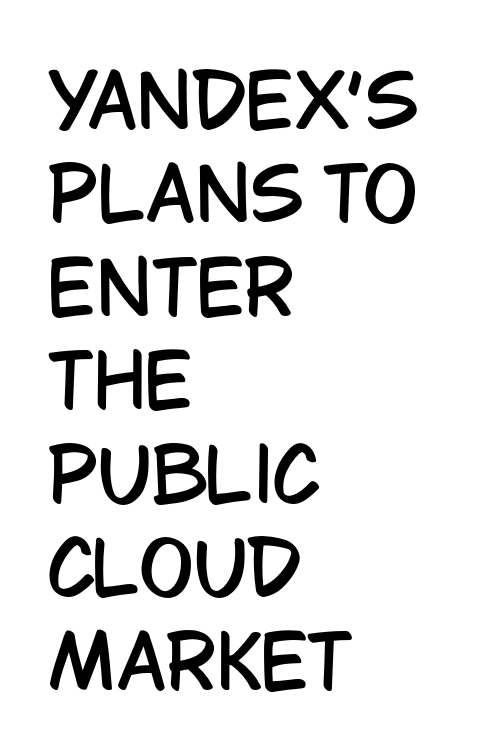
Q: Is the text italic (slanted)? A: No, it is upright.
Q: Is the typeface a serif or a sans-serif typeface? A: Sans-serif.
Q: Is the text underlined? A: No.
Q: How is the paragraph aligned? A: Left-aligned.
Q: Is the spacing between letters normal or unusually wide? A: Normal.
Q: Is the spacing between lines tight, normal or loose? A: Normal.
Q: Width (condensed, normal, or wide)? A: Condensed.
Q: Stroke contrast? A: Low.
Q: x-height? A: Large.
Q: Monospaced? A: No.
